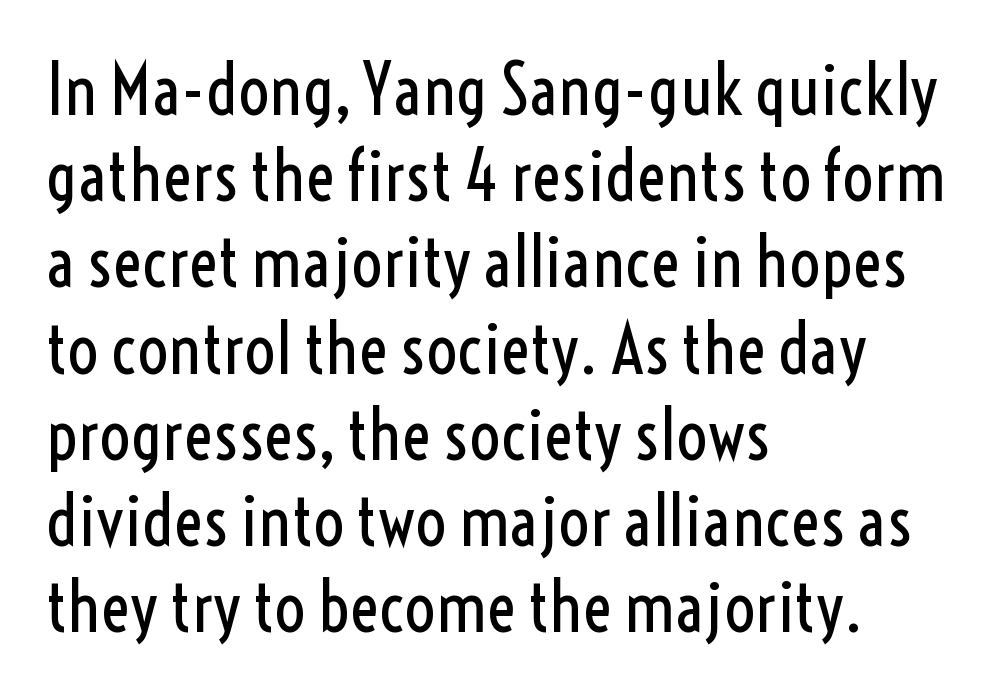
The image shows 69 px regular-weight, condensed sans-serif type, upright; set left-aligned, normal line spacing (1.25x), normal letter spacing, not underlined; a medium x-height.
